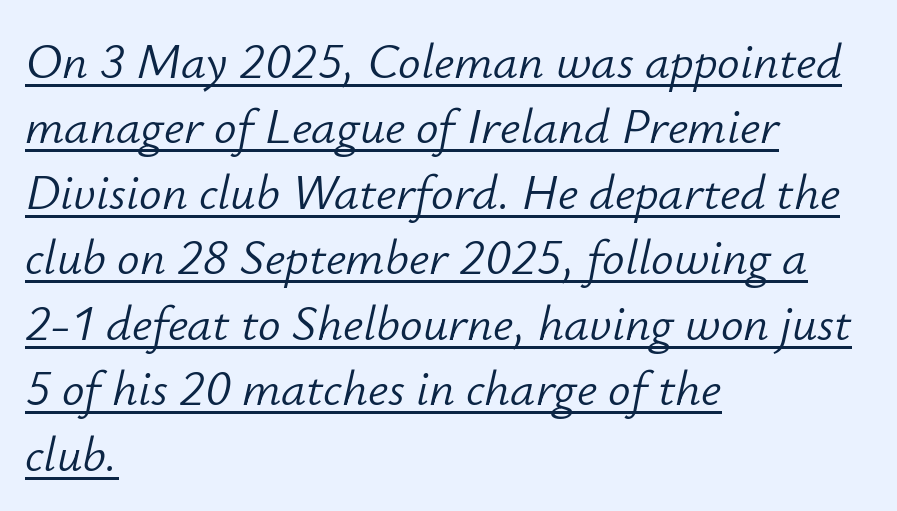
The image shows 50 px light type, italic (leaning right); set left-aligned, normal line spacing (1.31x), normal letter spacing, underlined; low stroke contrast and a small x-height.
